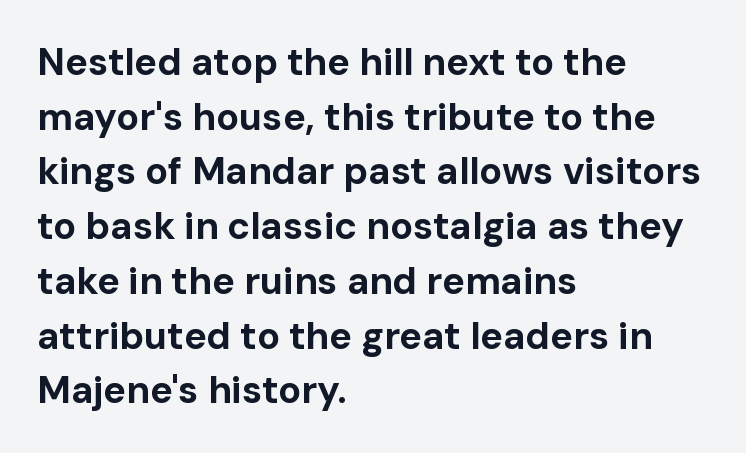
Honestly, there is no underline to notice here at all. Chunky letters — that's bold for sure. Teacher's note: observe the even left margin — that is flush-left alignment. Observe the ordinary spacing: letters are neighbours, not strangers.
